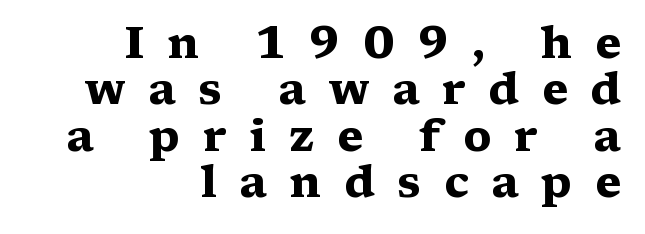
The image shows 45 px heavy, wide serif type, upright; set right-aligned, tight line spacing (1.03x), unusually wide letter spacing (+0.5 em), not underlined; medium stroke contrast and a medium x-height.
